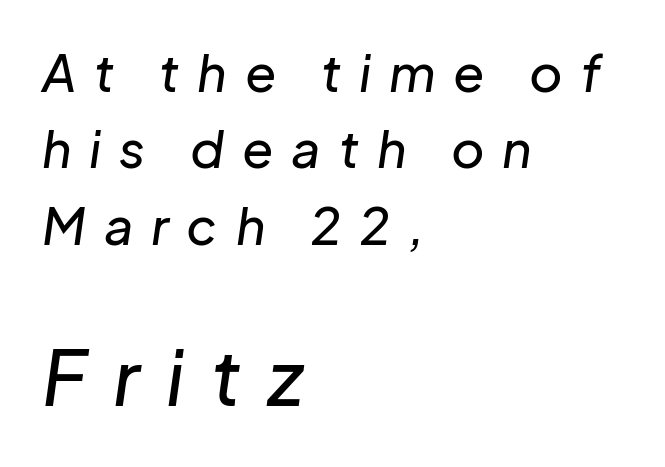
Q: Is the text italic (slanted)? A: Yes, it leans right by about 8 degrees.
Q: Is the text underlined? A: No.
Q: How is the paragraph aligned? A: Left-aligned.
Q: Is the spacing between letters normal or unusually wide? A: Unusually wide.
Q: Is the spacing between lines tight, normal or loose? A: Normal.
Q: Which block of text is set in a larger size, the first (top) or the second (bottom)? A: The second (bottom) one.
Q: Width (condensed, normal, or wide)? A: Normal.
Q: Stroke contrast? A: Low.
Q: x-height? A: Medium.
Q: Monospaced? A: No.
